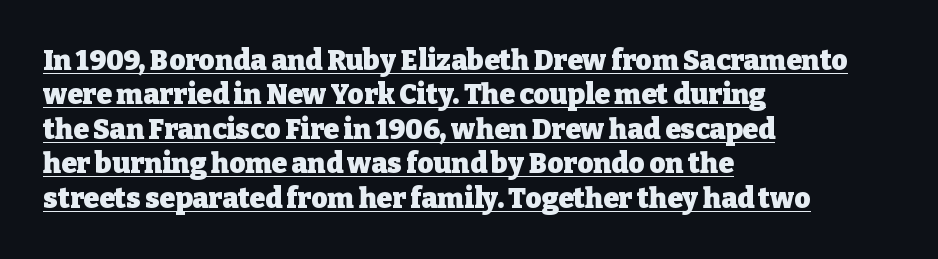
{"serif": "yes", "italic": "no", "bold": "yes", "weight": "heavy", "width": "normal", "stroke_contrast": "low", "x_height": "medium", "monospaced": "no", "underline": "yes", "align": "left", "line_spacing_ratio": 1.23, "letter_spacing": "normal", "letter_spacing_em": 0.0, "glyph_px": 28}
